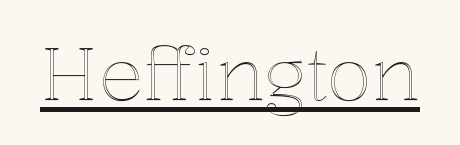
{"italic": "no", "width": "normal", "x_height": "medium", "monospaced": "no", "underline": "yes", "letter_spacing": "normal", "letter_spacing_em": 0.0, "glyph_px": 74}
